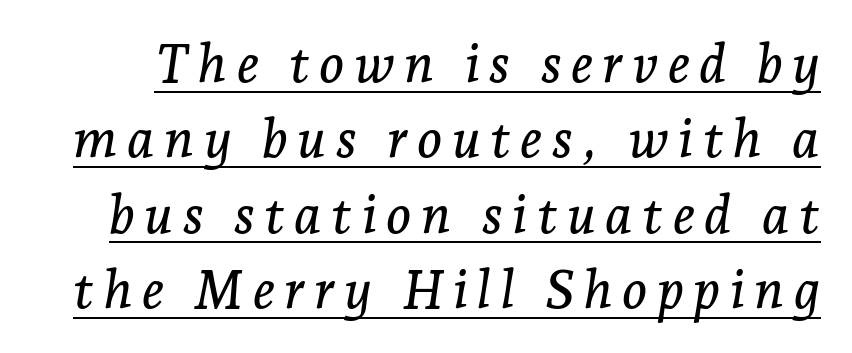
The image shows 53 px serif type, italic (leaning right); set normal line spacing (1.42x), underlined; low stroke contrast and a medium x-height.
